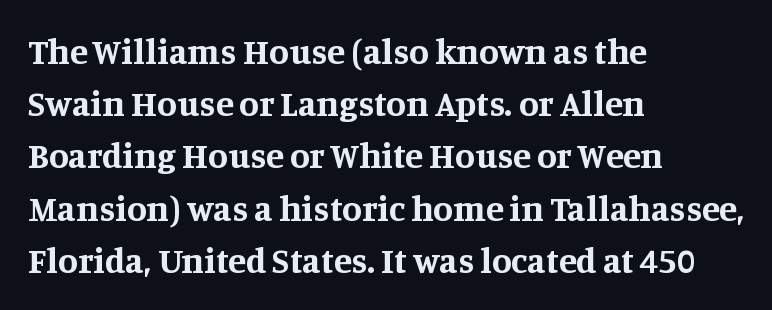
Q: Is the text bold? A: Yes.
Q: Is the text italic (slanted)? A: No, it is upright.
Q: Is the typeface a serif or a sans-serif typeface? A: Serif.
Q: Is the text underlined? A: No.
Q: How is the paragraph aligned? A: Left-aligned.
Q: Is the spacing between letters normal or unusually wide? A: Normal.
Q: Is the spacing between lines tight, normal or loose? A: Normal.
Q: Width (condensed, normal, or wide)? A: Normal.
Q: Stroke contrast? A: Medium.
Q: x-height? A: Large.
Q: Monospaced? A: No.
